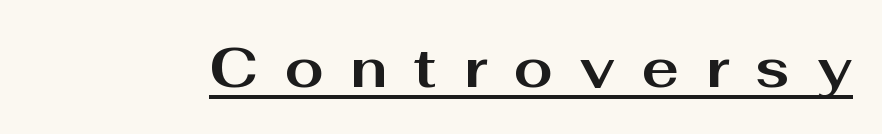
Q: Is the text bold? A: Yes.
Q: Is the text italic (slanted)? A: No, it is upright.
Q: Is the typeface a serif or a sans-serif typeface? A: Sans-serif.
Q: Is the text underlined? A: Yes.
Q: Is the spacing between letters normal or unusually wide? A: Unusually wide.
Q: Width (condensed, normal, or wide)? A: Wide.
Q: Stroke contrast? A: Medium.
Q: x-height? A: Medium.
Q: Monospaced? A: No.
